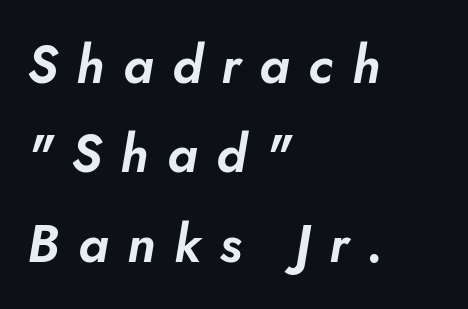
Q: Is the text italic (slanted)? A: Yes, it leans right by about 10 degrees.
Q: Is the text underlined? A: No.
Q: How is the paragraph aligned? A: Left-aligned.
Q: Is the spacing between letters normal or unusually wide? A: Unusually wide.
Q: Width (condensed, normal, or wide)? A: Normal.
Q: Stroke contrast? A: Low.
Q: x-height? A: Small.
Q: Monospaced? A: No.
